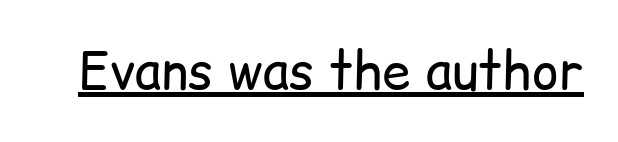
The image shows 51 px regular-weight sans-serif type, upright; set normal letter spacing, underlined; low stroke contrast and a medium x-height.
